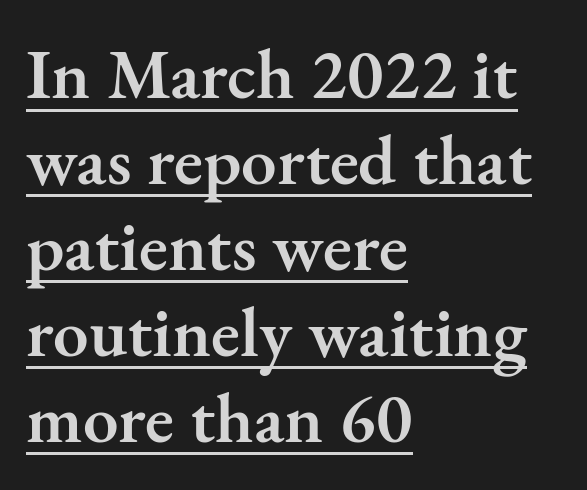
The image shows 71 px semibold serif type, upright; set left-aligned, line spacing 1.21x, normal letter spacing, underlined; medium stroke contrast and a small x-height.
